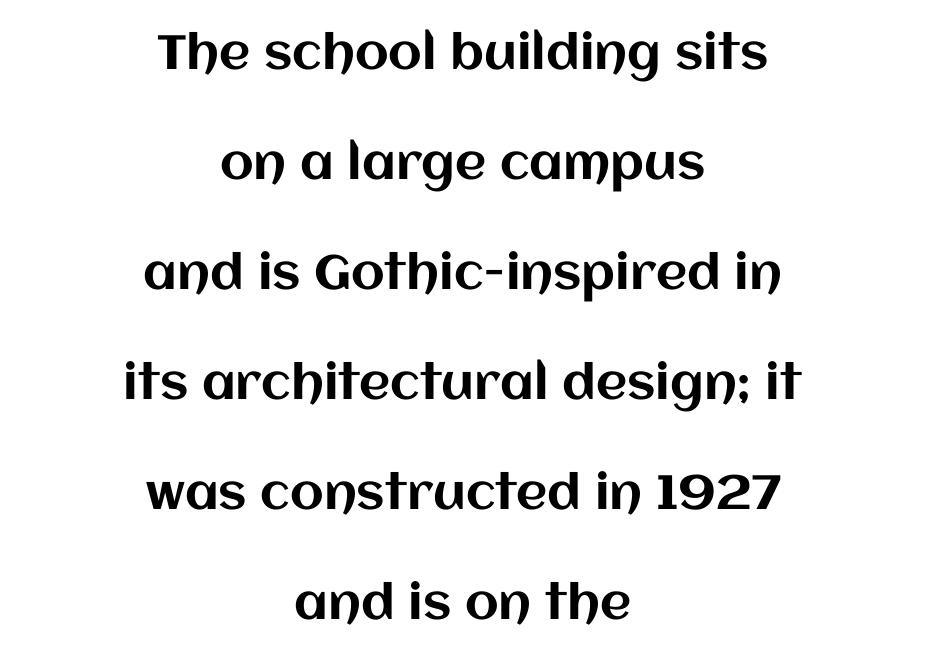
You could not count columns in this text — the font is proportionally spaced. You could call the tracking neutral — neither tight nor loose. The passage is arranged like a title page — every line centered. The specimen reads as upright at a glance.
